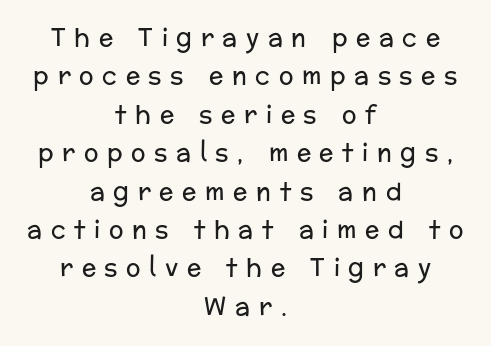
This sample is center-justified, so both line endings float freely. The type is letterspaced generously, with wide tracking. Quick note: underline off. Ink coverage per letter is moderate at most.
